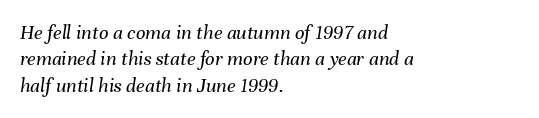
The image shows 21 px text type, italic (leaning right); set left-aligned, normal line spacing (1.26x), normal letter spacing, not underlined.
